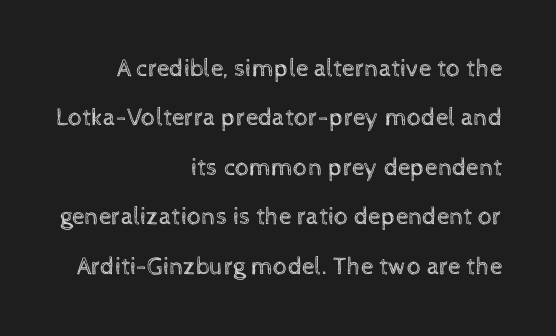
{"italic": "no", "bold": "no", "underline": "no", "align": "right", "line_spacing": "loose", "line_spacing_ratio": 1.98, "letter_spacing": "normal", "letter_spacing_em": 0.0, "glyph_px": 25}
